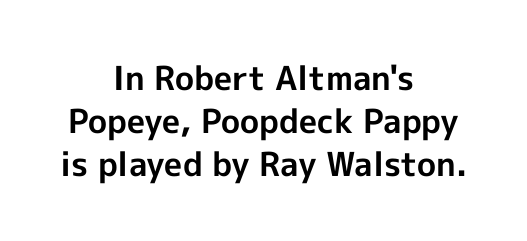
Posture: vertical. Each glyph is drawn with heavy, bold strokes. A bare baseline throughout the passage. Notice how the passage keeps no hard edge, just a central spine. Is this a sans? Yes — the strokes have no serifs.
